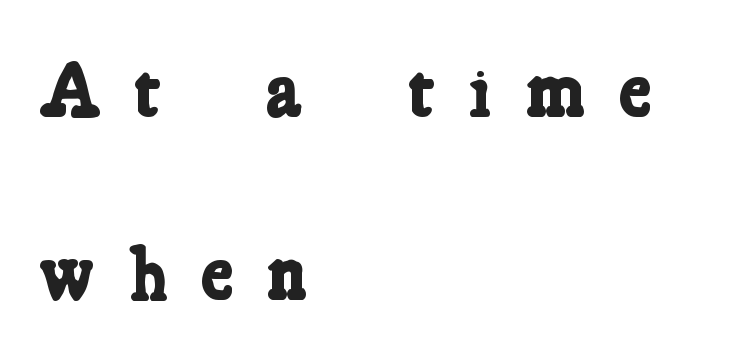
Q: Is the text bold? A: Yes.
Q: Is the typeface a serif or a sans-serif typeface? A: Serif.
Q: Is the text underlined? A: No.
Q: How is the paragraph aligned? A: Left-aligned.
Q: Is the spacing between letters normal or unusually wide? A: Unusually wide.
Q: Is the spacing between lines tight, normal or loose? A: Loose.
Q: Width (condensed, normal, or wide)? A: Condensed.
Q: Stroke contrast? A: Low.
Q: x-height? A: Medium.
Q: Monospaced? A: No.
